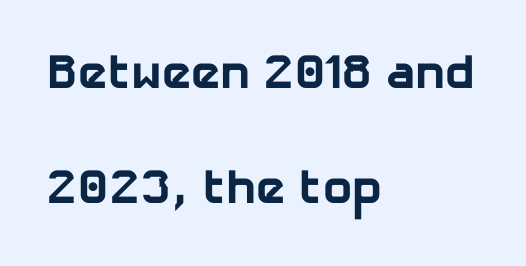
The image shows 49 px bold sans-serif type; set left-aligned, loose line spacing (2.34x), normal letter spacing, not underlined; low stroke contrast and a medium x-height.
